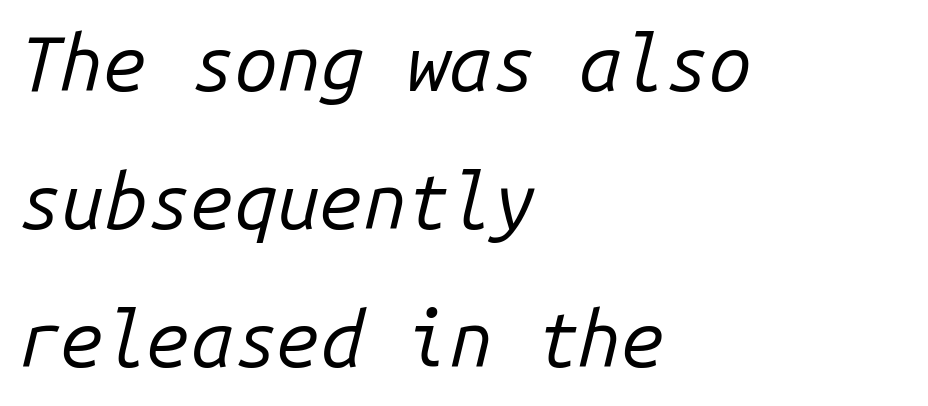
{"italic": "yes", "lean": "right", "slant_degrees": 14, "bold": "no", "weight": "regular", "width": "normal", "stroke_contrast": "low", "x_height": "medium", "monospaced": "yes", "underline": "no", "align": "left", "line_spacing_ratio": 1.79, "letter_spacing": "normal", "letter_spacing_em": 0.0, "glyph_px": 77}
